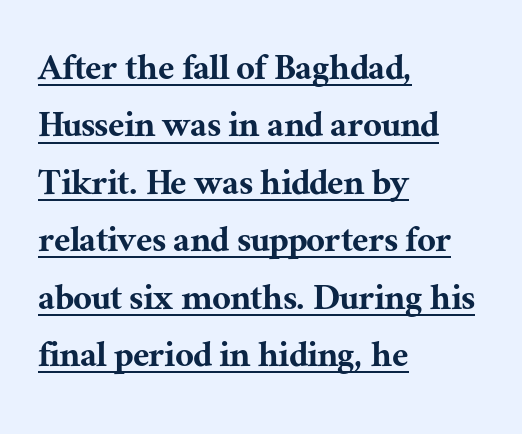
The image shows 41 px serif type, upright; set left-aligned, normal line spacing (1.4x), normal letter spacing, underlined; medium stroke contrast and a medium x-height.
